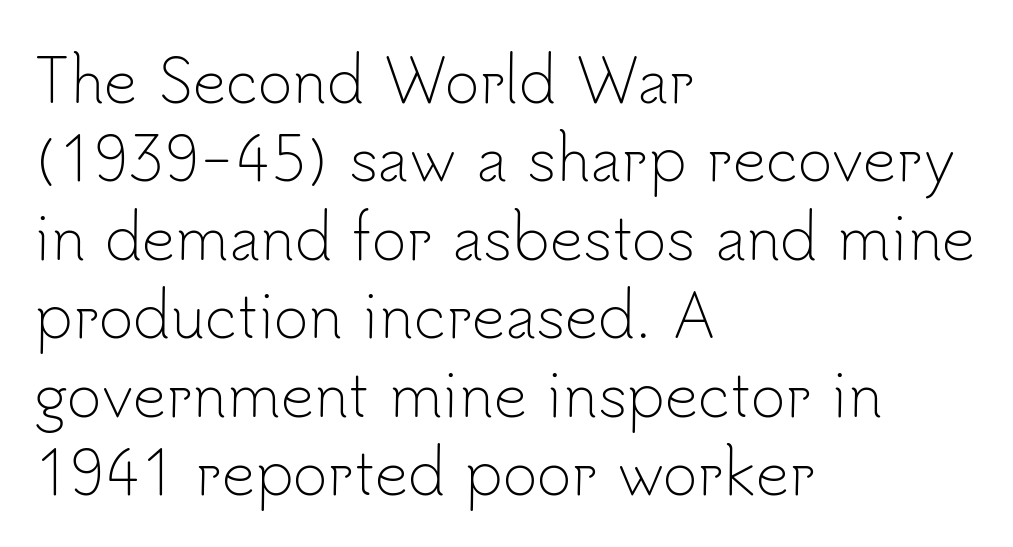
The image shows 59 px light sans-serif type, upright; set left-aligned, normal line spacing (1.33x), normal letter spacing, not underlined; low stroke contrast and a small x-height.
